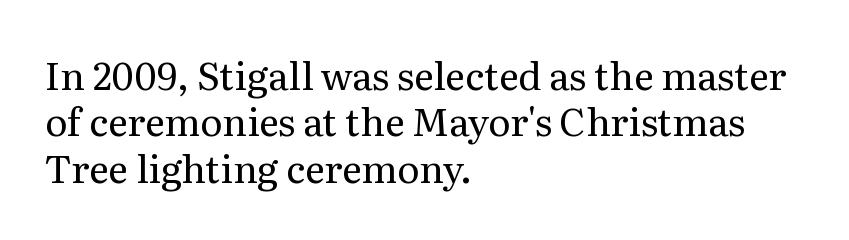
Q: Is the text bold? A: No.
Q: Is the text italic (slanted)? A: No, it is upright.
Q: Is the typeface a serif or a sans-serif typeface? A: Serif.
Q: Is the text underlined? A: No.
Q: How is the paragraph aligned? A: Left-aligned.
Q: Is the spacing between letters normal or unusually wide? A: Normal.
Q: Width (condensed, normal, or wide)? A: Normal.
Q: Stroke contrast? A: Medium.
Q: x-height? A: Medium.
Q: Monospaced? A: No.
